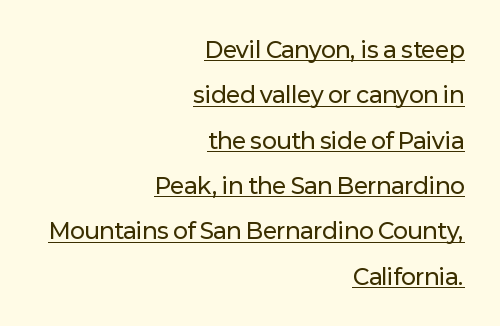
{"italic": "no", "underline": "yes", "align": "right", "line_spacing": "loose", "line_spacing_ratio": 2.06, "letter_spacing": "normal", "letter_spacing_em": 0.0, "glyph_px": 22}
